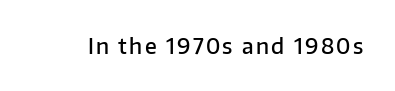
Q: Is the text bold? A: Semi-bold.
Q: Is the text italic (slanted)? A: No, it is upright.
Q: Is the text underlined? A: No.
